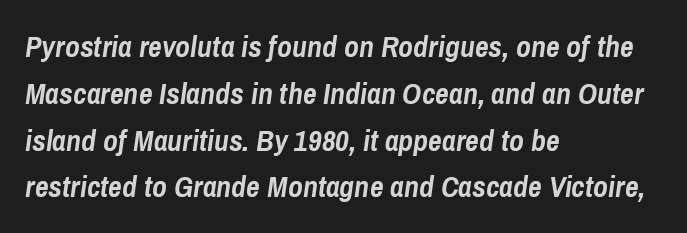
The image shows 30 px semibold, condensed type, italic (leaning right); set left-aligned, normal line spacing (1.56x), normal letter spacing, not underlined; low stroke contrast and a medium x-height.
